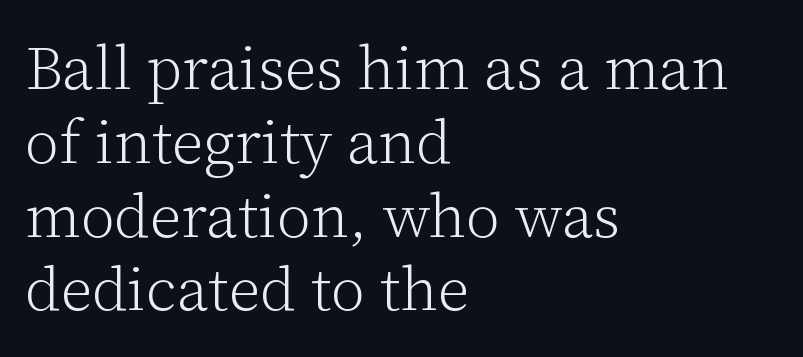
{"serif": "yes", "italic": "no", "bold": "no", "weight": "light", "width": "normal", "stroke_contrast": "low", "x_height": "medium", "monospaced": "no", "underline": "no", "align": "left", "line_spacing_ratio": 1.21, "letter_spacing": "normal", "letter_spacing_em": 0.0, "glyph_px": 61}
